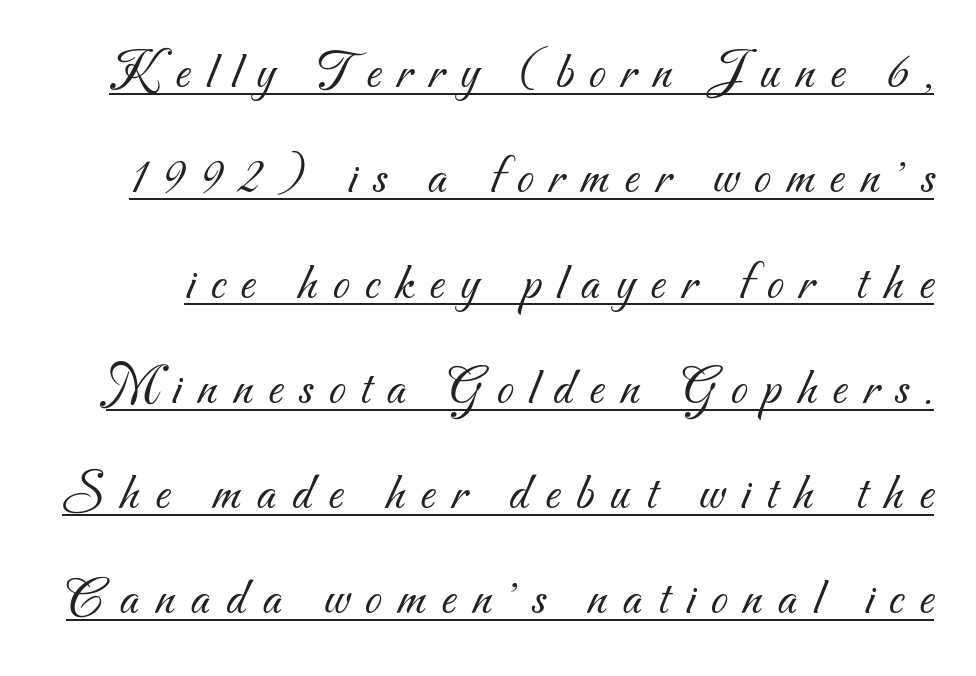
The glyphs are accompanied by a horizontal stroke just below them. The letters advance in unequal steps, a hallmark of proportional type. Inter-character spacing is expanded well beyond the font's built-in metrics. Rows of type keep a wide berth in the vertical direction. This is sans-serif lettering, the kind often seen on screens and signage. No extra ink here — the face is not bold.
